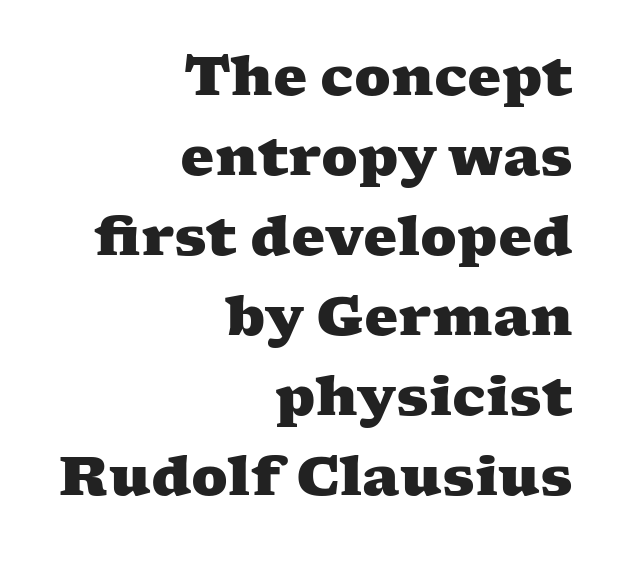
{"serif": "yes", "bold": "yes", "weight": "heavy", "width": "wide", "stroke_contrast": "medium", "x_height": "medium", "monospaced": "no", "underline": "no", "align": "right", "line_spacing": "normal", "line_spacing_ratio": 1.48, "letter_spacing": "normal", "letter_spacing_em": 0.0, "glyph_px": 54}
